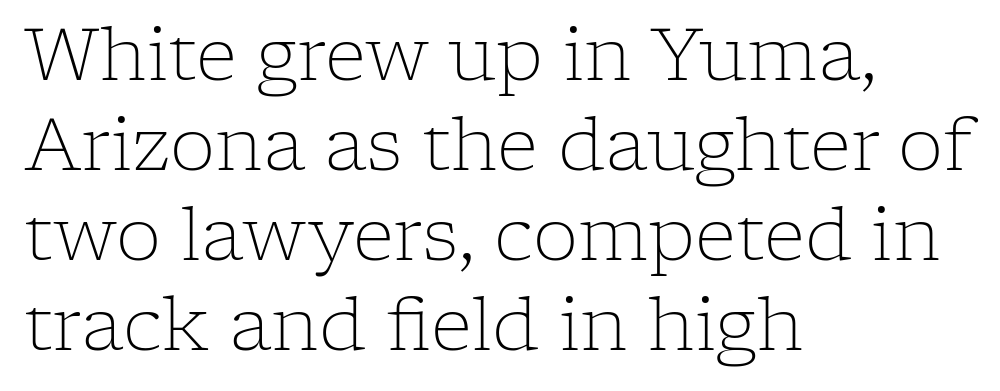
The image shows 72 px light serif type, upright; set left-aligned, normal line spacing (1.25x), normal letter spacing, not underlined; low stroke contrast and a medium x-height.
